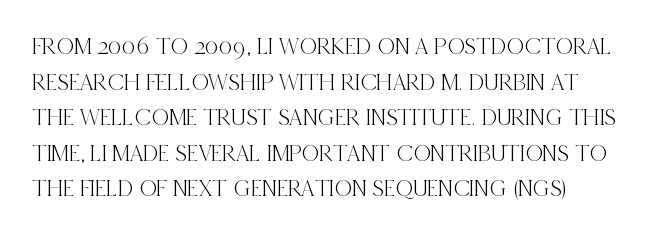
{"italic": "no", "underline": "no", "line_spacing": "normal", "line_spacing_ratio": 1.48, "letter_spacing": "normal", "letter_spacing_em": 0.0, "glyph_px": 24}
